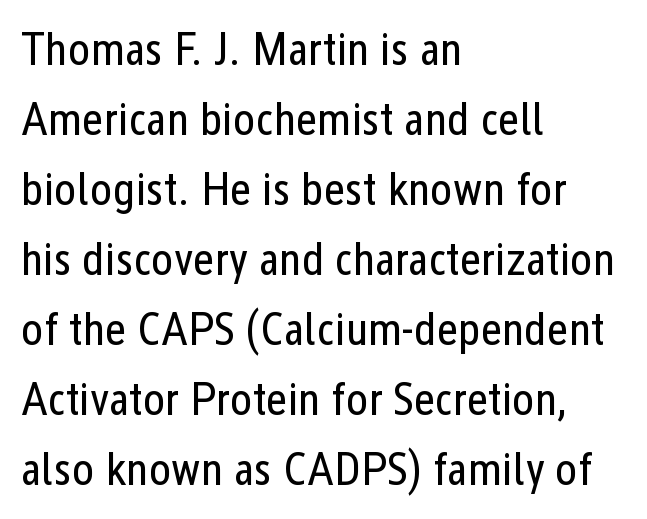
{"serif": "no", "italic": "no", "bold": "no", "weight": "regular", "width": "condensed", "stroke_contrast": "low", "x_height": "medium", "monospaced": "no", "underline": "no", "align": "left", "line_spacing": "normal", "line_spacing_ratio": 1.49, "letter_spacing": "normal", "letter_spacing_em": 0.0, "glyph_px": 47}
